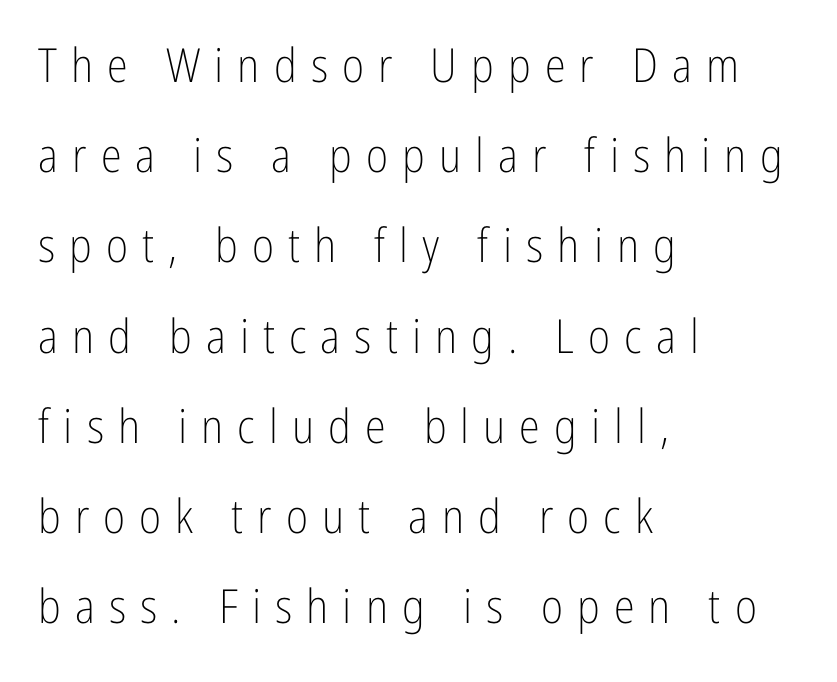
Honestly, the rows look like they've been pulled way apart. Does the type have serifs? No, each stem ends abruptly. Is the type heavy? It reads as light-to-regular instead. All the whitespace from short lines collects on the right.
